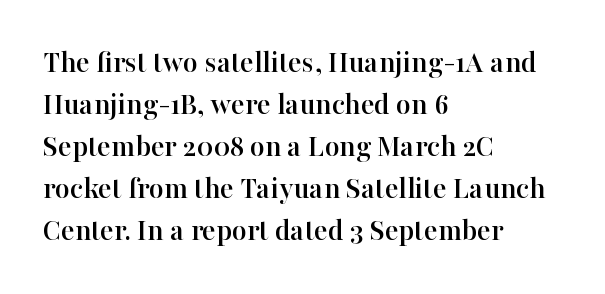
A typesetter would mark this as roman, not italic. Classification — serif. This sample uses plain, unmodified letter spacing. This sample keeps an unexceptional amount of space between lines. Varying glyph widths throughout — classic text-font behaviour.
